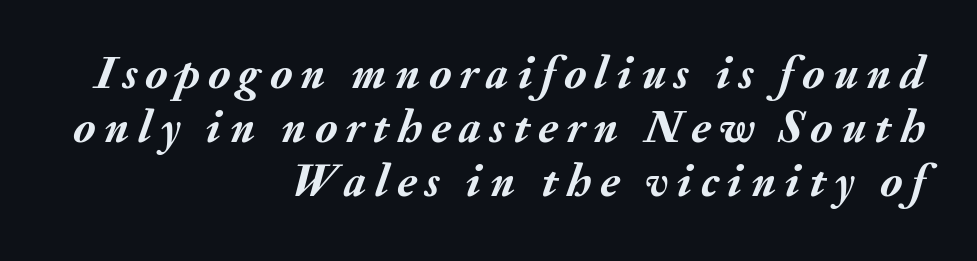
Q: Is the text bold? A: Yes.
Q: Is the text italic (slanted)? A: Yes, it leans right by about 20 degrees.
Q: Is the text underlined? A: No.
Q: How is the paragraph aligned? A: Right-aligned.
Q: Is the spacing between lines tight, normal or loose? A: Tight.
Q: Width (condensed, normal, or wide)? A: Normal.
Q: Stroke contrast? A: Medium.
Q: x-height? A: Small.
Q: Monospaced? A: No.
